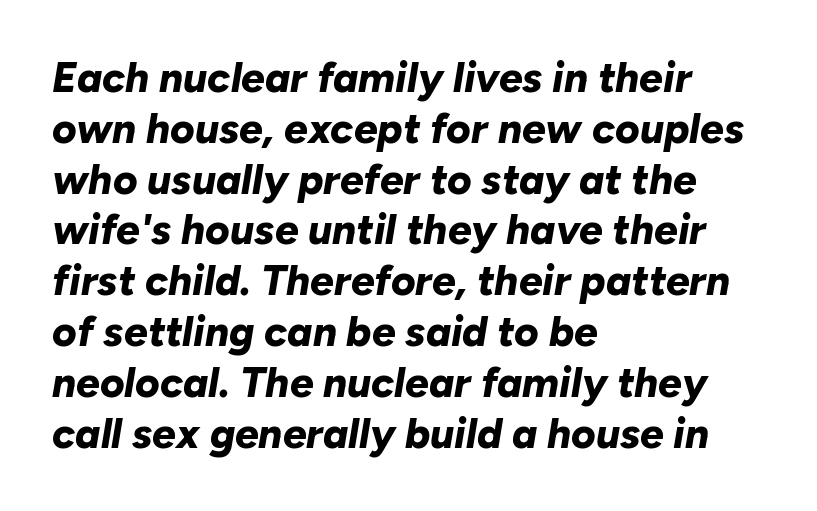
Q: Is the text bold? A: Yes.
Q: Is the text italic (slanted)? A: Yes, it leans right by about 10 degrees.
Q: Is the text underlined? A: No.
Q: How is the paragraph aligned? A: Left-aligned.
Q: Is the spacing between letters normal or unusually wide? A: Normal.
Q: Width (condensed, normal, or wide)? A: Normal.
Q: Stroke contrast? A: Low.
Q: x-height? A: Medium.
Q: Monospaced? A: No.
